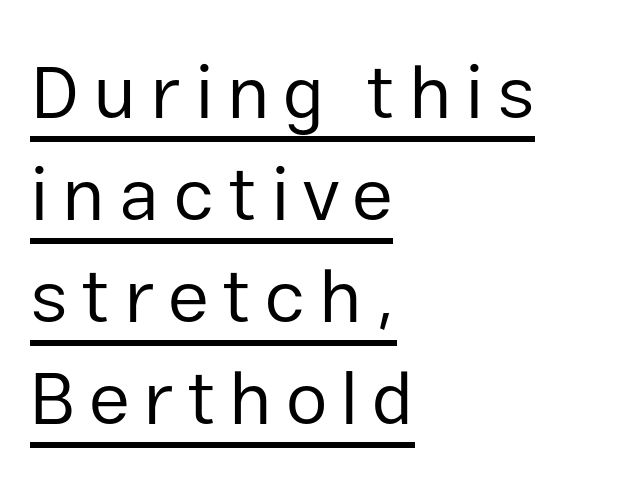
{"serif": "no", "italic": "no", "bold": "no", "weight": "regular", "width": "normal", "stroke_contrast": "low", "x_height": "medium", "monospaced": "no", "underline": "yes", "align": "left", "line_spacing": "normal", "line_spacing_ratio": 1.36, "glyph_px": 75}
